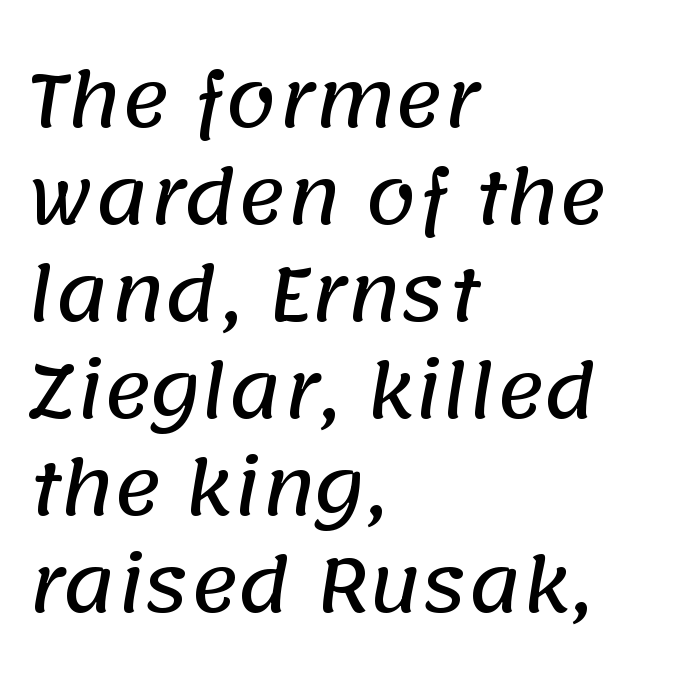
Q: Is the typeface a serif or a sans-serif typeface? A: Sans-serif.
Q: Is the text underlined? A: No.
Q: How is the paragraph aligned? A: Left-aligned.
Q: Is the spacing between letters normal or unusually wide? A: Normal.
Q: Is the spacing between lines tight, normal or loose? A: Normal.
Q: Width (condensed, normal, or wide)? A: Normal.
Q: Stroke contrast? A: Low.
Q: x-height? A: Large.
Q: Monospaced? A: No.
